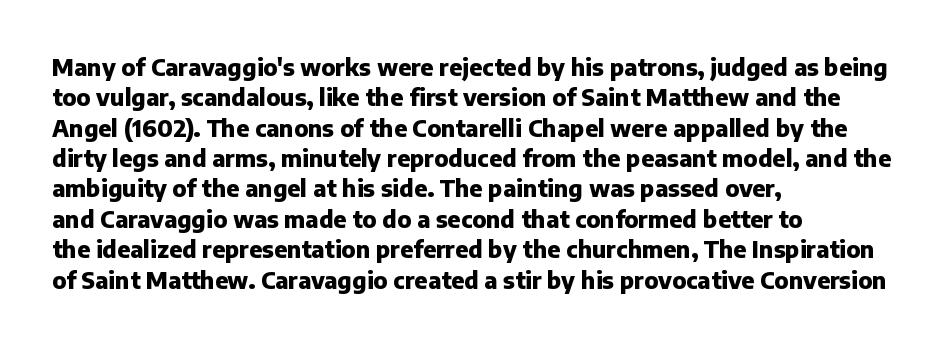
Q: Is the text bold? A: Yes.
Q: Is the text italic (slanted)? A: No, it is upright.
Q: Is the text underlined? A: No.
Q: How is the paragraph aligned? A: Left-aligned.
Q: Is the spacing between letters normal or unusually wide? A: Normal.
Q: Is the spacing between lines tight, normal or loose? A: Normal.
